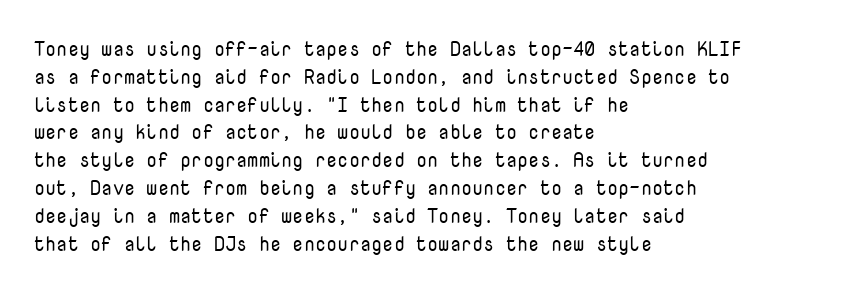
Q: Is the text bold? A: No.
Q: Is the text italic (slanted)? A: No, it is upright.
Q: Is the text underlined? A: No.
Q: How is the paragraph aligned? A: Left-aligned.
Q: Is the spacing between letters normal or unusually wide? A: Normal.
Q: Is the spacing between lines tight, normal or loose? A: Normal.
